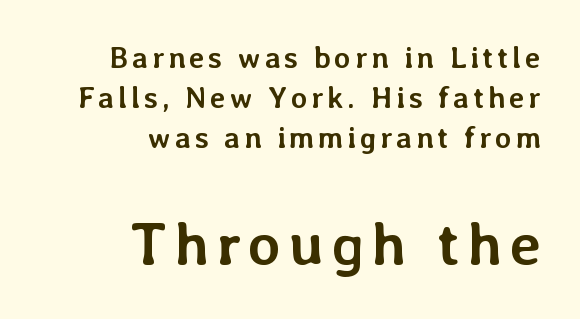
The image shows 60 px semibold type, upright; set right-aligned, normal line spacing (1.33x), not underlined; the second (bottom) block is 2.0x larger; low stroke contrast and a medium x-height.
